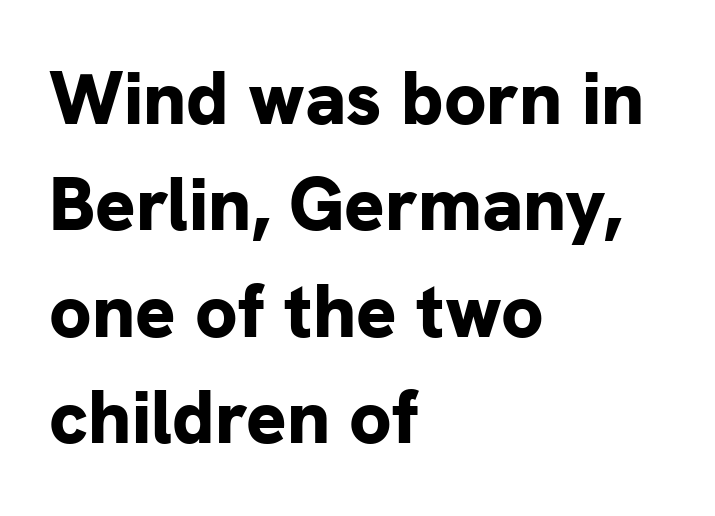
Q: Is the text bold? A: Yes.
Q: Is the text italic (slanted)? A: No, it is upright.
Q: Is the typeface a serif or a sans-serif typeface? A: Sans-serif.
Q: Is the text underlined? A: No.
Q: How is the paragraph aligned? A: Left-aligned.
Q: Is the spacing between letters normal or unusually wide? A: Normal.
Q: Is the spacing between lines tight, normal or loose? A: Normal.
Q: Width (condensed, normal, or wide)? A: Normal.
Q: Stroke contrast? A: Low.
Q: x-height? A: Medium.
Q: Monospaced? A: No.
